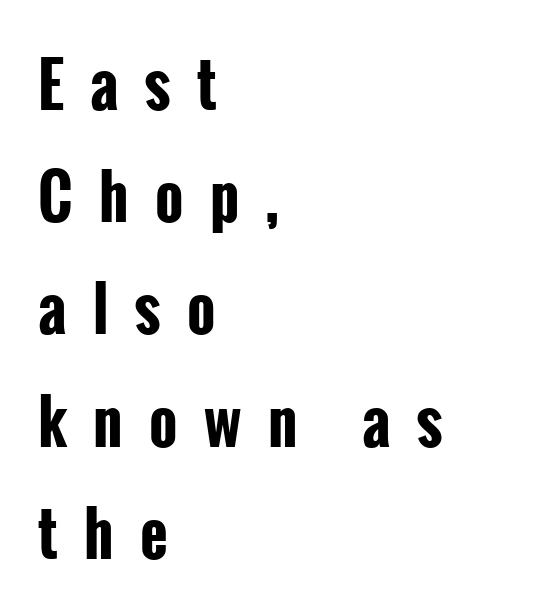
Q: Is the text bold? A: Yes.
Q: Is the text italic (slanted)? A: No, it is upright.
Q: Is the typeface a serif or a sans-serif typeface? A: Sans-serif.
Q: Is the text underlined? A: No.
Q: How is the paragraph aligned? A: Left-aligned.
Q: Is the spacing between letters normal or unusually wide? A: Unusually wide.
Q: Width (condensed, normal, or wide)? A: Condensed.
Q: Stroke contrast? A: Low.
Q: x-height? A: Medium.
Q: Monospaced? A: No.
